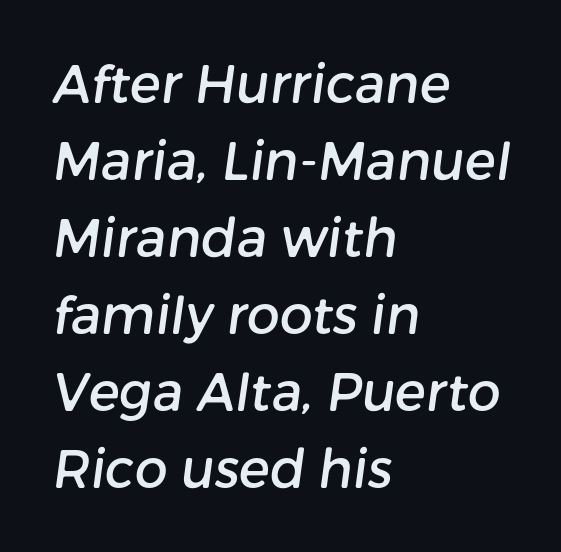
The image shows 52 px sans-serif type; set left-aligned, normal line spacing (1.48x), normal letter spacing, not underlined; low stroke contrast and a medium x-height.
